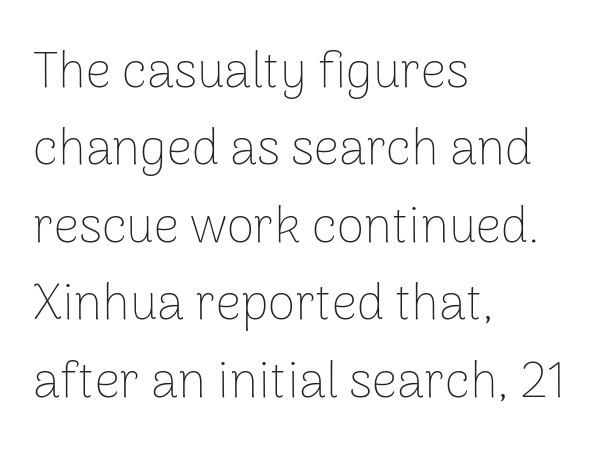
{"serif": "no", "italic": "no", "bold": "no", "weight": "thin", "width": "normal", "stroke_contrast": "low", "x_height": "medium", "monospaced": "no", "underline": "no", "align": "left", "line_spacing": "normal", "line_spacing_ratio": 1.55, "letter_spacing": "normal", "letter_spacing_em": 0.0, "glyph_px": 50}
